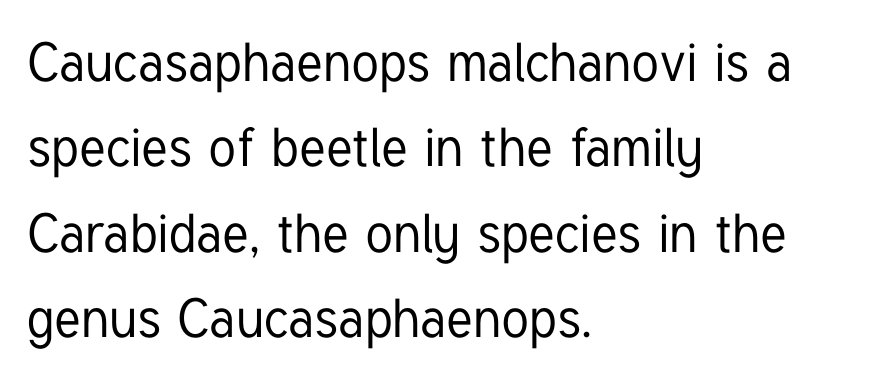
Q: Is the text italic (slanted)? A: No, it is upright.
Q: Is the typeface a serif or a sans-serif typeface? A: Sans-serif.
Q: Is the text underlined? A: No.
Q: How is the paragraph aligned? A: Left-aligned.
Q: Is the spacing between letters normal or unusually wide? A: Normal.
Q: Is the spacing between lines tight, normal or loose? A: Normal.
Q: Width (condensed, normal, or wide)? A: Condensed.
Q: Stroke contrast? A: Low.
Q: x-height? A: Medium.
Q: Monospaced? A: No.
